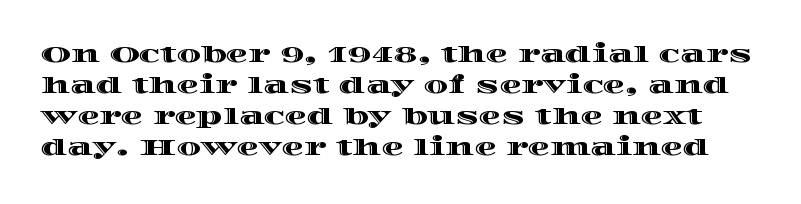
Q: Is the text italic (slanted)? A: No, it is upright.
Q: Is the text underlined? A: No.
Q: Is the spacing between letters normal or unusually wide? A: Normal.
Q: Is the spacing between lines tight, normal or loose? A: Normal.
